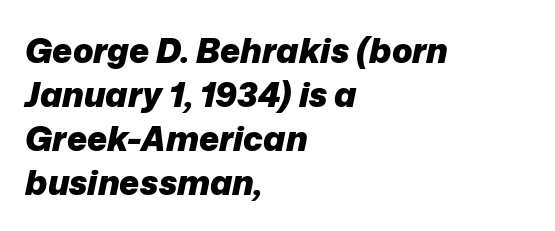
{"italic": "yes", "lean": "right", "slant_degrees": 12, "bold": "yes", "weight": "heavy", "width": "normal", "stroke_contrast": "low", "x_height": "medium", "monospaced": "no", "underline": "no", "align": "left", "line_spacing": "normal", "line_spacing_ratio": 1.29, "letter_spacing": "normal", "letter_spacing_em": 0.0, "glyph_px": 34}
